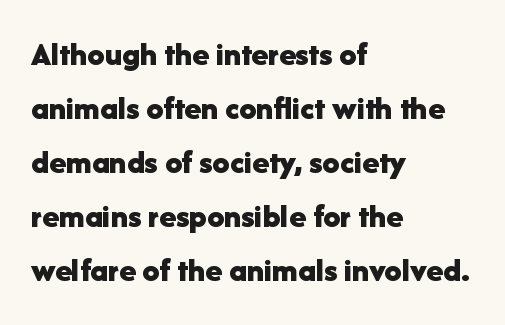
The image shows 34 px bold sans-serif type, upright; set left-aligned, normal line spacing (1.59x), normal letter spacing, not underlined; low stroke contrast and a medium x-height.
